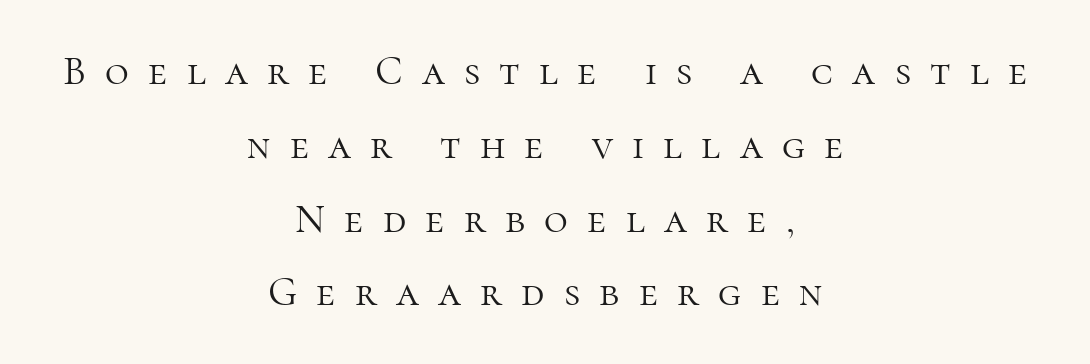
Q: Is the text bold? A: No.
Q: Is the text italic (slanted)? A: No, it is upright.
Q: Is the typeface a serif or a sans-serif typeface? A: Serif.
Q: Is the text underlined? A: No.
Q: How is the paragraph aligned? A: Centered.
Q: Is the spacing between letters normal or unusually wide? A: Unusually wide.
Q: Width (condensed, normal, or wide)? A: Normal.
Q: Stroke contrast? A: High.
Q: x-height? A: Medium.
Q: Monospaced? A: No.
